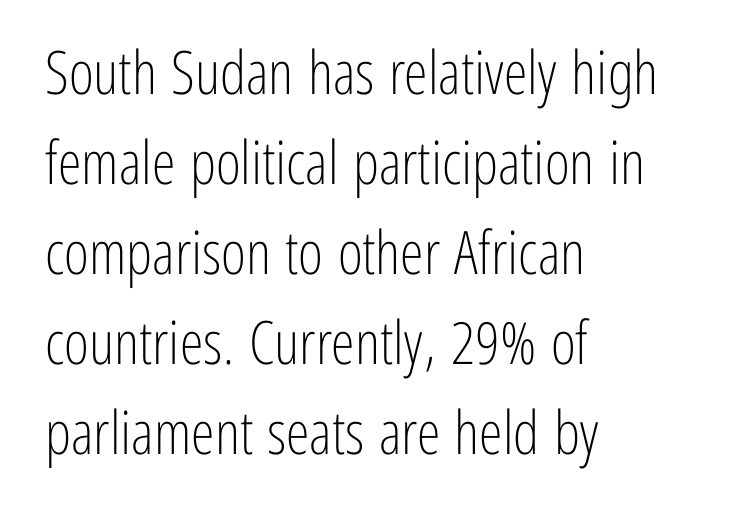
{"serif": "no", "italic": "no", "bold": "no", "weight": "light", "width": "condensed", "stroke_contrast": "low", "x_height": "medium", "monospaced": "no", "underline": "no", "align": "left", "line_spacing": "normal", "line_spacing_ratio": 1.5, "letter_spacing": "normal", "letter_spacing_em": 0.0, "glyph_px": 60}
